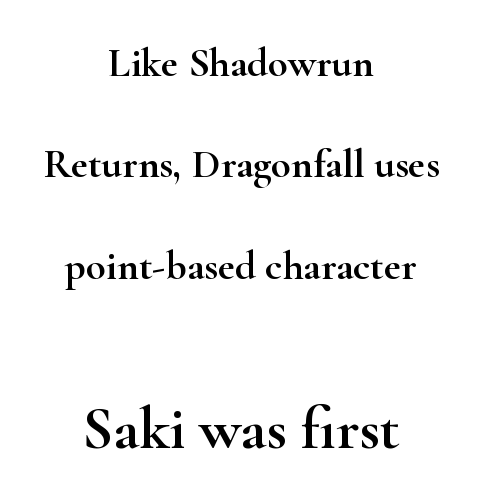
These two chunks differ in scale, with the bottom chunk taking the larger measure. Each word holds together tightly as a unit, with standard inter-letter gaps. The rendering uses a large line-height, opening up the rows. Serifs: yes, visible at the terminals of the letterforms.
